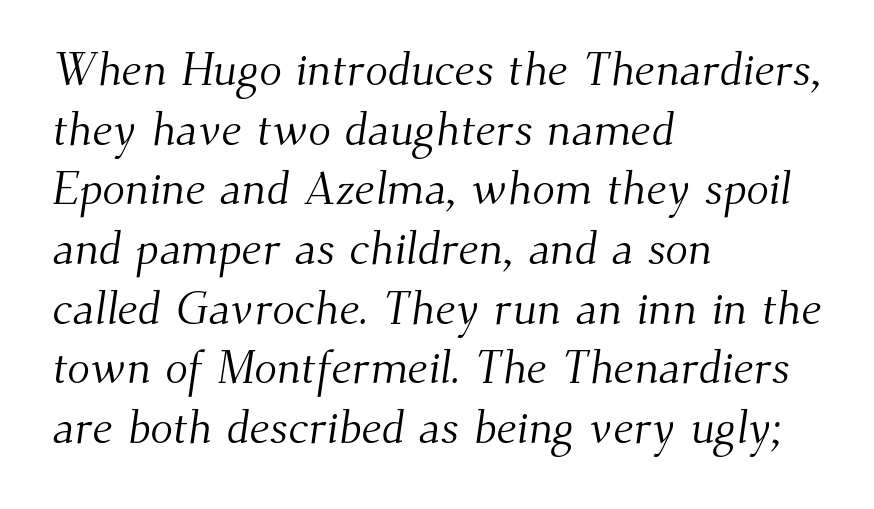
Q: Is the text bold? A: No.
Q: Is the typeface a serif or a sans-serif typeface? A: Serif.
Q: Is the text underlined? A: No.
Q: How is the paragraph aligned? A: Left-aligned.
Q: Is the spacing between letters normal or unusually wide? A: Normal.
Q: Is the spacing between lines tight, normal or loose? A: Normal.
Q: Width (condensed, normal, or wide)? A: Normal.
Q: Stroke contrast? A: Medium.
Q: x-height? A: Small.
Q: Monospaced? A: No.
